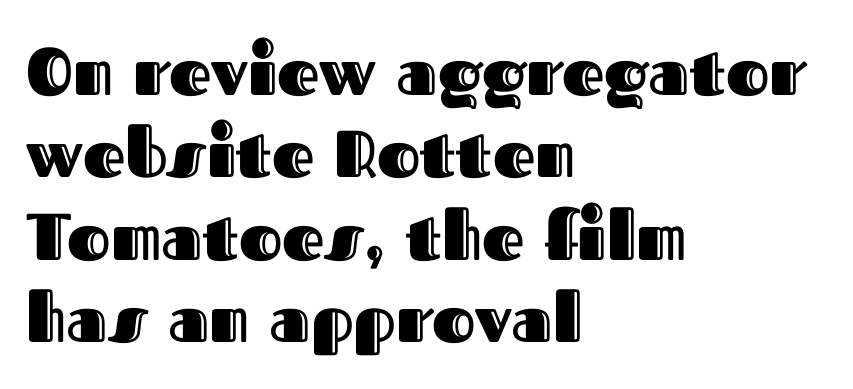
Type without underlining. The letterforms sit shoulder to shoulder at normal distance. A normal amount of white space separates one row of letters from the next. Ascenders rise straight up at ninety degrees.
